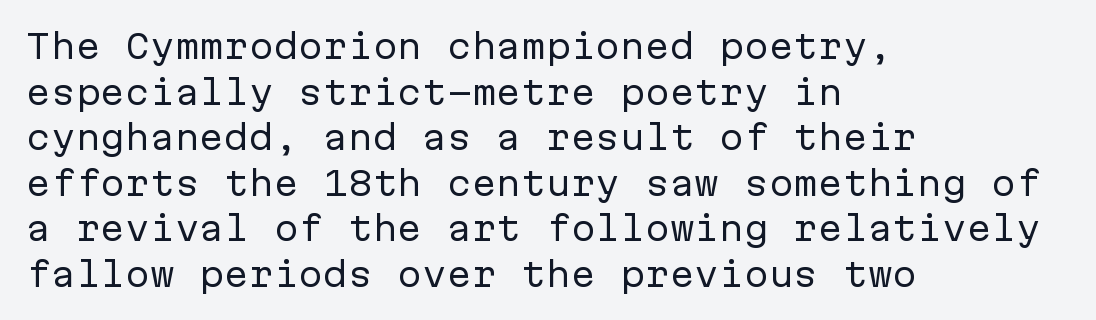
Q: Is the text bold? A: No.
Q: Is the text italic (slanted)? A: No, it is upright.
Q: Is the typeface a serif or a sans-serif typeface? A: Sans-serif.
Q: Is the text underlined? A: No.
Q: How is the paragraph aligned? A: Left-aligned.
Q: Is the spacing between letters normal or unusually wide? A: Normal.
Q: Is the spacing between lines tight, normal or loose? A: Normal.
Q: Width (condensed, normal, or wide)? A: Normal.
Q: Stroke contrast? A: Low.
Q: x-height? A: Medium.
Q: Monospaced? A: Yes.
